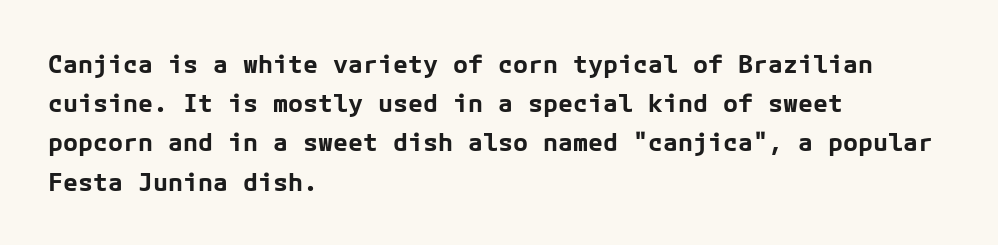
There is no visible air inserted between adjacent glyphs. This sample is left-justified, so line endings fall wherever the words run out. Normally led — the rows are evenly, conventionally spaced. The lettering holds an erect, upright posture throughout.
